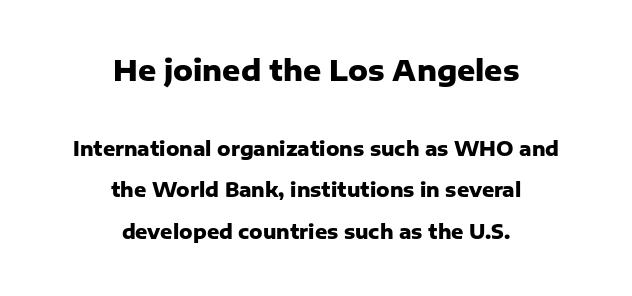
{"serif": "no", "italic": "no", "bold": "yes", "weight": "heavy", "width": "normal", "stroke_contrast": "low", "x_height": "medium", "monospaced": "no", "underline": "no", "align": "center", "line_spacing": "loose", "line_spacing_ratio": 2.19, "letter_spacing": "normal", "letter_spacing_em": 0.0, "larger_block": "first", "size_ratio": 1.47, "glyph_px": 28}
